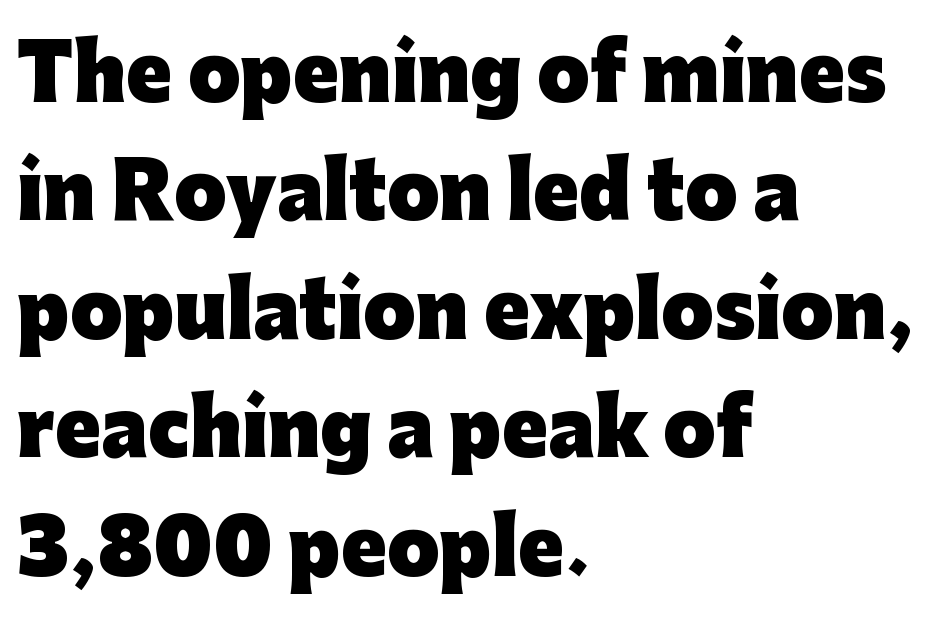
This sample keeps an unexceptional amount of space between lines. Characters remain perfectly vertical along every line. The typesetting leans heavy: a genuine bold. Decoration check: the copy has no underline. The face used here is rendered with its standard letterfit.
